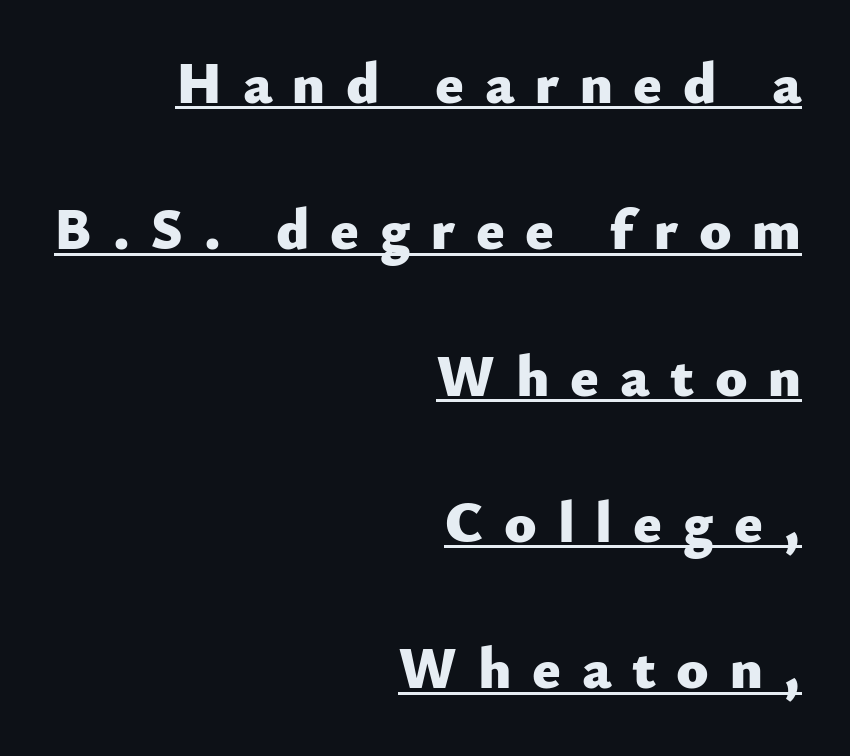
{"serif": "no", "italic": "no", "bold": "yes", "weight": "heavy", "width": "normal", "stroke_contrast": "low", "x_height": "small", "monospaced": "no", "underline": "yes", "align": "right", "line_spacing": "loose", "line_spacing_ratio": 2.48, "letter_spacing": "wide", "letter_spacing_em": 0.35, "glyph_px": 59}
